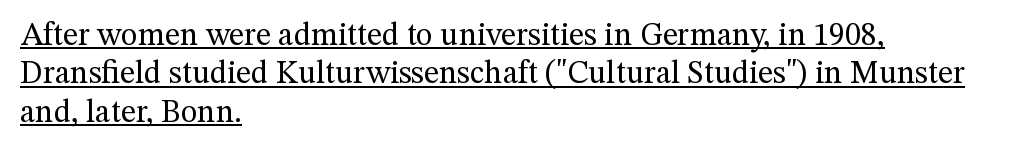
The image shows 32 px regular-weight serif type, upright; set left-aligned, line spacing 1.2x, normal letter spacing, underlined; medium stroke contrast and a medium x-height.
